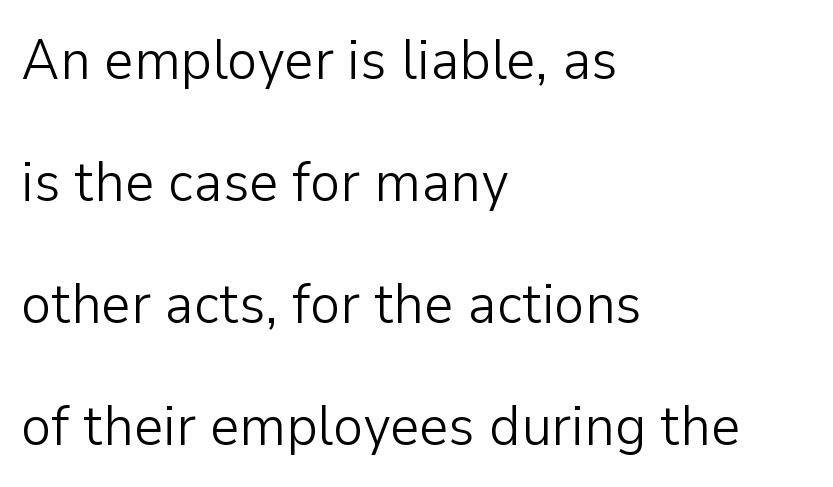
The image shows 57 px light sans-serif type, upright; set left-aligned, loose line spacing (2.14x), normal letter spacing, not underlined; low stroke contrast and a medium x-height.
